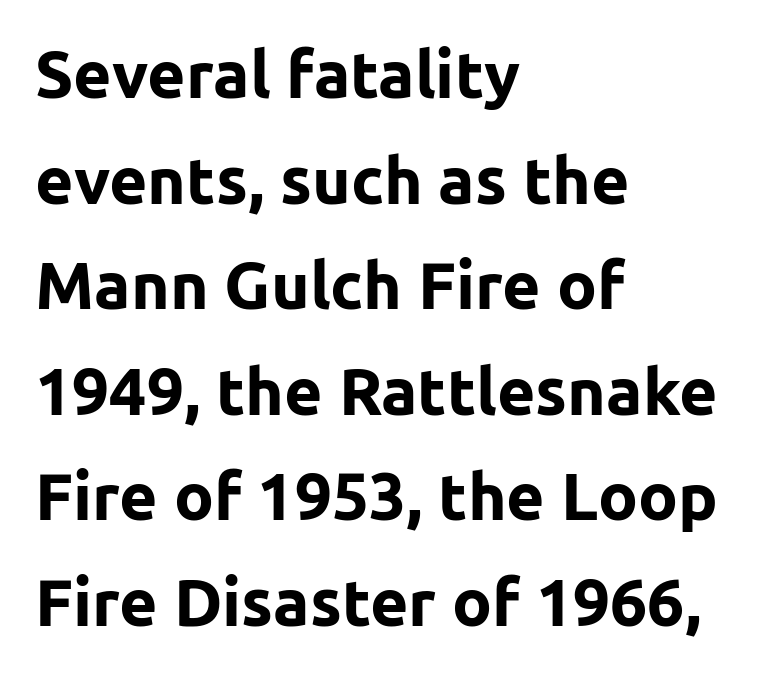
The image shows 66 px bold sans-serif type, upright; set left-aligned, normal line spacing (1.6x), normal letter spacing, not underlined; low stroke contrast and a medium x-height.
